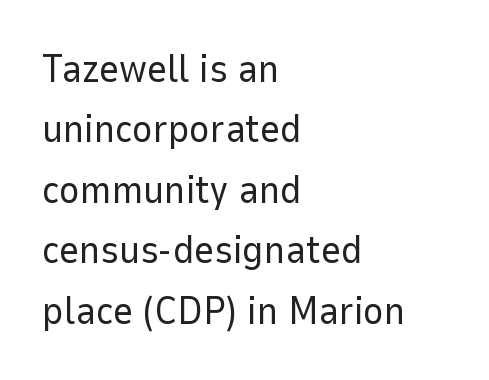
Q: Is the text bold? A: No.
Q: Is the text italic (slanted)? A: No, it is upright.
Q: Is the typeface a serif or a sans-serif typeface? A: Sans-serif.
Q: Is the text underlined? A: No.
Q: How is the paragraph aligned? A: Left-aligned.
Q: Is the spacing between letters normal or unusually wide? A: Normal.
Q: Is the spacing between lines tight, normal or loose? A: Normal.
Q: Width (condensed, normal, or wide)? A: Normal.
Q: Stroke contrast? A: Low.
Q: x-height? A: Medium.
Q: Monospaced? A: No.
